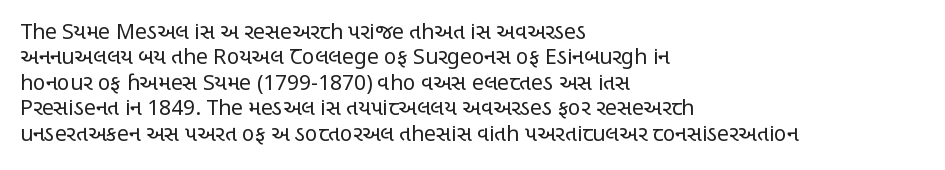
A bare baseline throughout the passage. Line beginnings align vertically; line endings do not. This sample uses plain, unmodified letter spacing. Posture: straight, roman, zero tilt. Is this a heavy cut? Hardly; it is regular or lighter.
